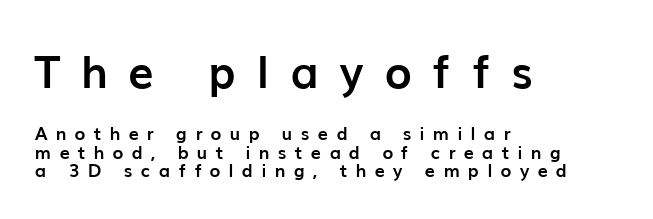
The image shows 45 px semibold sans-serif type, upright; set left-aligned, tight line spacing (1.04x), unusually wide letter spacing (+0.47 em), not underlined; the first (top) block is 2.5x larger; low stroke contrast and a medium x-height.
